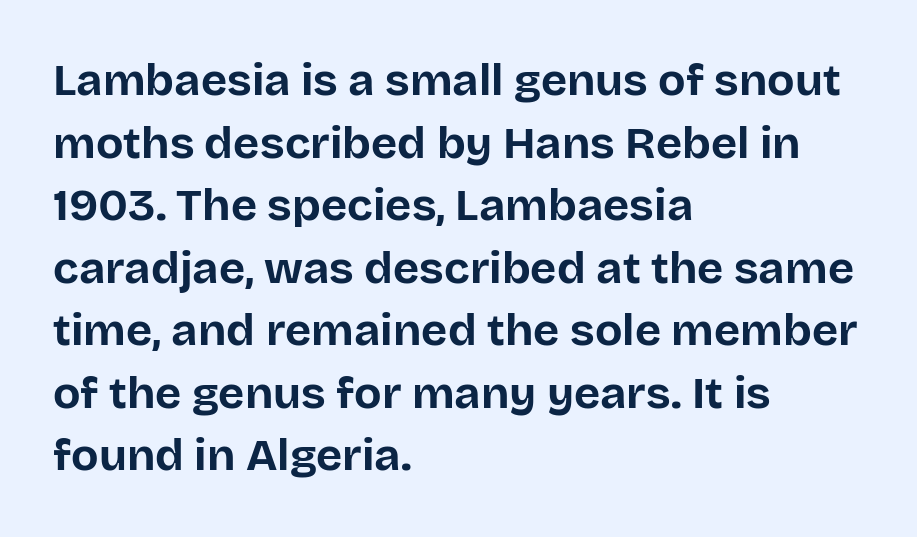
The image shows 45 px bold sans-serif type, upright; set left-aligned, normal line spacing (1.39x), normal letter spacing, not underlined; low stroke contrast and a large x-height.
